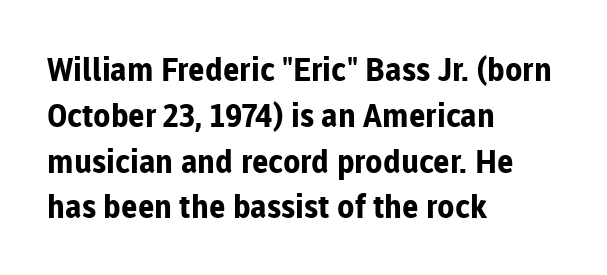
{"serif": "no", "italic": "no", "bold": "yes", "weight": "bold", "width": "normal", "stroke_contrast": "low", "x_height": "medium", "monospaced": "no", "underline": "no", "align": "left", "line_spacing": "normal", "line_spacing_ratio": 1.43, "letter_spacing": "normal", "letter_spacing_em": 0.0, "glyph_px": 32}
